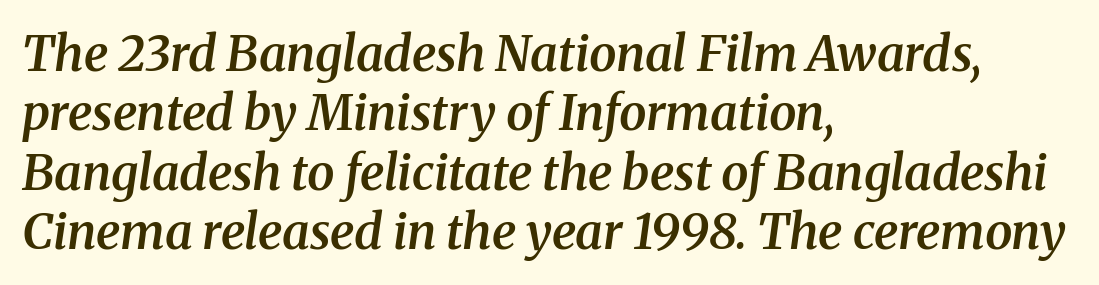
If you drew a ruler down the left edge, every line would touch it. The string is rendered with underlining switched off. The passage shown is typed in a proportional face where columns would drift. The letters sit at their default tracking, neither squeezed nor spread. The rendering shows small feet on the letterforms — a serif design. Every letter is mildly thick-stroked: semibold rather than bold.
